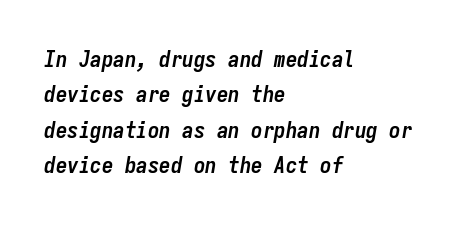
The rendering applies a slant to the glyphs. Students, this is bold: see how much ink each stroke carries. The line texture is even and compact thanks to regular tracking. The paragraph has a hard left edge and a soft right edge. The line-height multiplier appears to be the usual default.
